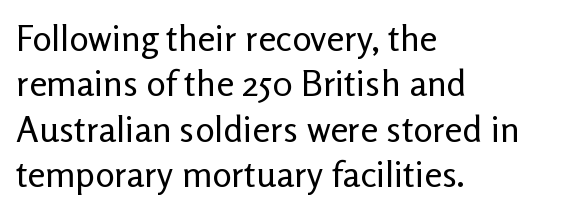
Does the type have serifs? No, each stem ends abruptly. Characters remain perfectly vertical along every line. Words appear dense and cohesive because spacing is normal. Think of a printed novel: that variable character pitch is what you see here. Leading: standard. Words float on clear page, feet unadorned.
